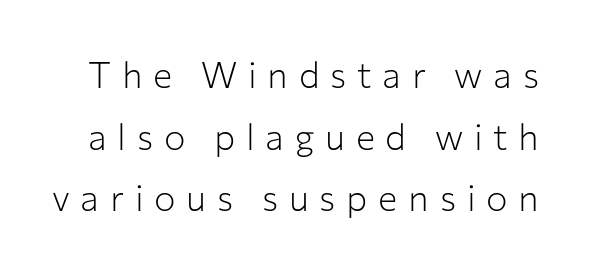
Serif or sans? Sans — the stroke terminals are bare. Every character sits straight up, as roman type does. Words appear elongated and porous because spacing is wide. This sample has the flowing, uneven cadence of proportional lettering. Weight: in the light-to-regular range. Rule under the text: the space is simply empty.
